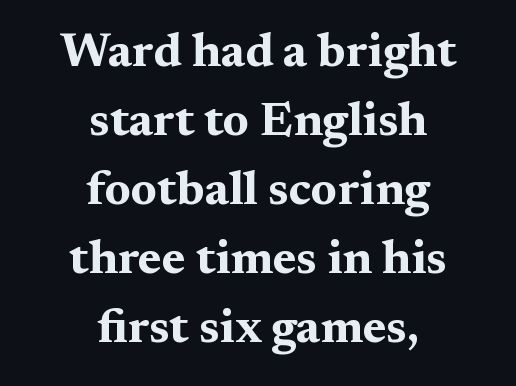
The image shows 48 px bold, wide serif type, upright; set centered, normal line spacing (1.44x), normal letter spacing, not underlined; medium stroke contrast and a medium x-height.
